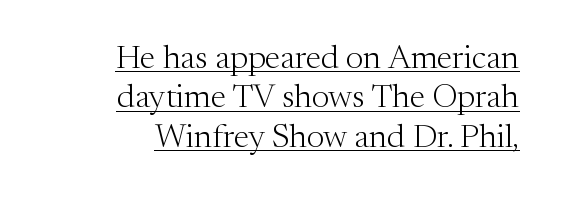
The image shows 33 px light serif type, upright; set right-aligned, line spacing 1.19x, normal letter spacing, underlined; medium stroke contrast and a medium x-height.
